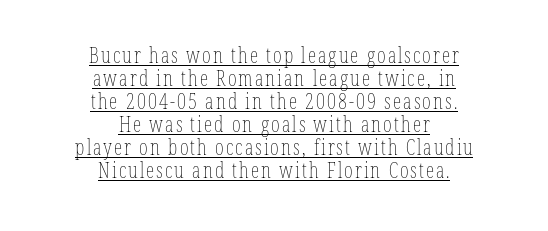
Q: Is the text bold? A: No.
Q: Is the text italic (slanted)? A: No, it is upright.
Q: Is the text underlined? A: Yes.
Q: How is the paragraph aligned? A: Centered.
Q: Is the spacing between lines tight, normal or loose? A: Tight.
